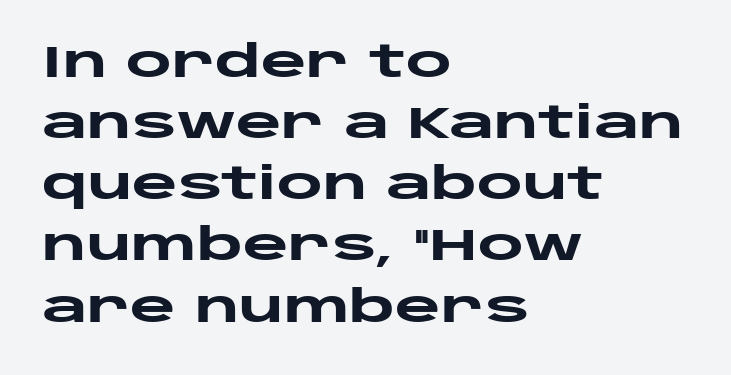
Q: Is the text bold? A: Yes.
Q: Is the text italic (slanted)? A: No, it is upright.
Q: Is the typeface a serif or a sans-serif typeface? A: Sans-serif.
Q: Is the text underlined? A: No.
Q: How is the paragraph aligned? A: Left-aligned.
Q: Is the spacing between letters normal or unusually wide? A: Normal.
Q: Is the spacing between lines tight, normal or loose? A: Normal.
Q: Width (condensed, normal, or wide)? A: Wide.
Q: Stroke contrast? A: Low.
Q: x-height? A: Large.
Q: Monospaced? A: No.
